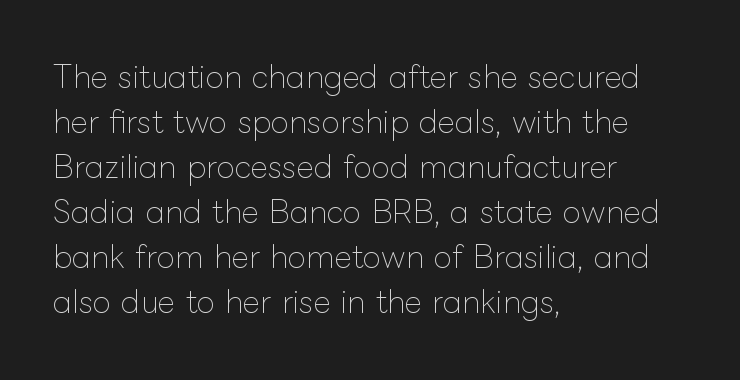
It's the straight-up-and-down kind of type. Each new line begins a customary step beneath the previous one. These lines are rendered in a variable-pitch font. The font sits on the lighter half of the weight spectrum, regular included. Only glyphs here, with clear space below each row. Short note: letters normally spaced.
